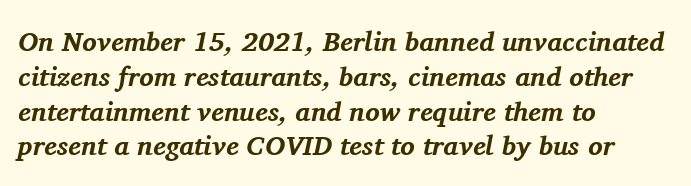
{"italic": "yes", "lean": "right", "slant_degrees": 11, "bold": "yes", "underline": "no", "align": "left", "line_spacing": "normal", "line_spacing_ratio": 1.29, "letter_spacing": "normal", "letter_spacing_em": 0.0, "glyph_px": 27}
